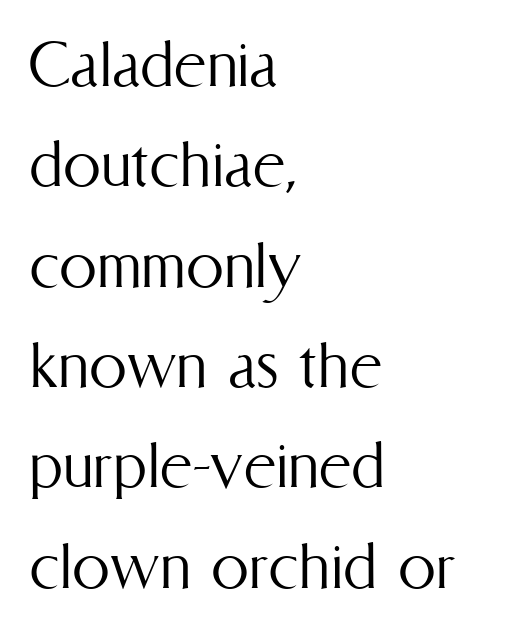
The zone under the glyphs is completely vacant. Glyph-to-glyph distance matches everyday printed text. Is the type heavy? It reads as light-to-regular instead. Each letter keeps its own natural width here, so spacing adapts to shape.
